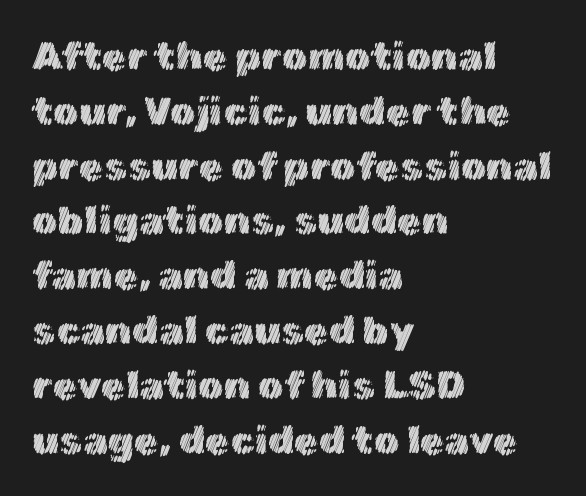
When letters stand straight like this, we call the style roman or upright. The face used here is proportionally spaced, like ordinary book or web type. The lines are quadded left. Evenly set lines give the paragraph a standard silhouette. The line texture is even and compact thanks to regular tracking.
